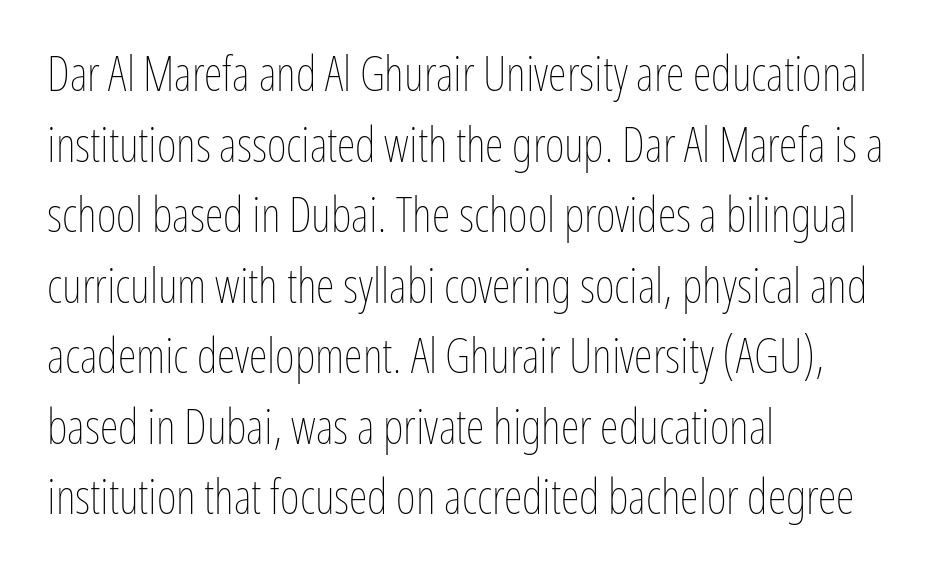
The image shows 48 px thin, condensed type, upright; set left-aligned, normal line spacing (1.47x), normal letter spacing, not underlined; low stroke contrast and a medium x-height.
